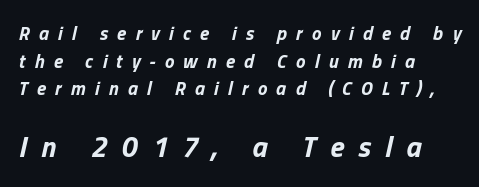
{"italic": "yes", "lean": "right", "slant_degrees": 13, "bold": "yes", "weight": "bold", "width": "normal", "stroke_contrast": "low", "x_height": "medium", "monospaced": "no", "underline": "no", "align": "left", "line_spacing": "normal", "line_spacing_ratio": 1.45, "letter_spacing": "wide", "letter_spacing_em": 0.49, "larger_block": "second", "size_ratio": 1.53, "glyph_px": 29}
